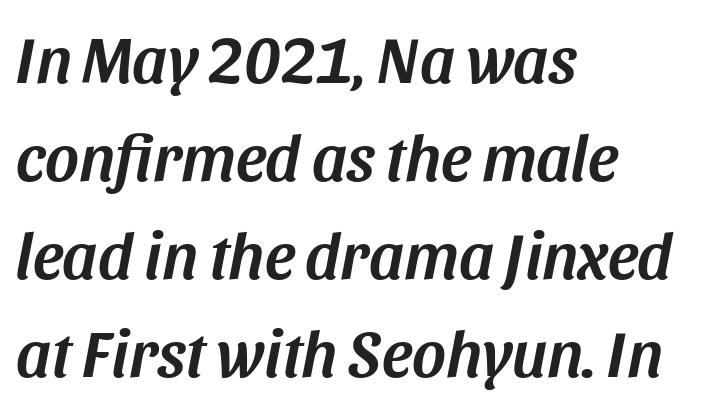
Slant detected: the letters are inclined. The compositor pushed each line to the left boundary. Do the characters align in a grid? No, the font is proportional. Glyph-to-glyph distance matches everyday printed text. Underlining? Definitely not there. Reading down the column, the eye jumps a familiar distance to each next line.
